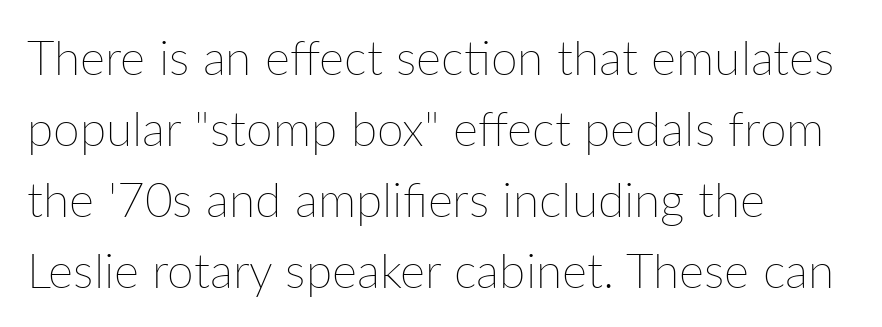
Q: Is the text bold? A: No.
Q: Is the text italic (slanted)? A: No, it is upright.
Q: Is the text underlined? A: No.
Q: How is the paragraph aligned? A: Left-aligned.
Q: Is the spacing between letters normal or unusually wide? A: Normal.
Q: Is the spacing between lines tight, normal or loose? A: Normal.
Q: Width (condensed, normal, or wide)? A: Normal.
Q: Stroke contrast? A: Low.
Q: x-height? A: Medium.
Q: Monospaced? A: No.
